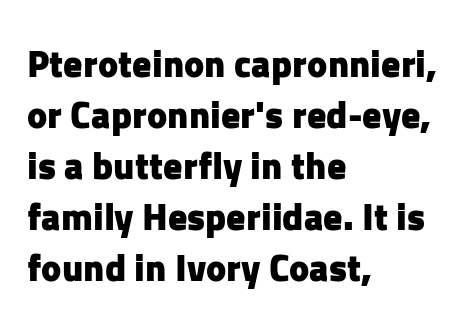
Q: Is the text bold? A: Yes.
Q: Is the text italic (slanted)? A: No, it is upright.
Q: Is the typeface a serif or a sans-serif typeface? A: Sans-serif.
Q: Is the text underlined? A: No.
Q: How is the paragraph aligned? A: Left-aligned.
Q: Is the spacing between letters normal or unusually wide? A: Normal.
Q: Is the spacing between lines tight, normal or loose? A: Normal.
Q: Width (condensed, normal, or wide)? A: Normal.
Q: Stroke contrast? A: Low.
Q: x-height? A: Medium.
Q: Monospaced? A: No.
